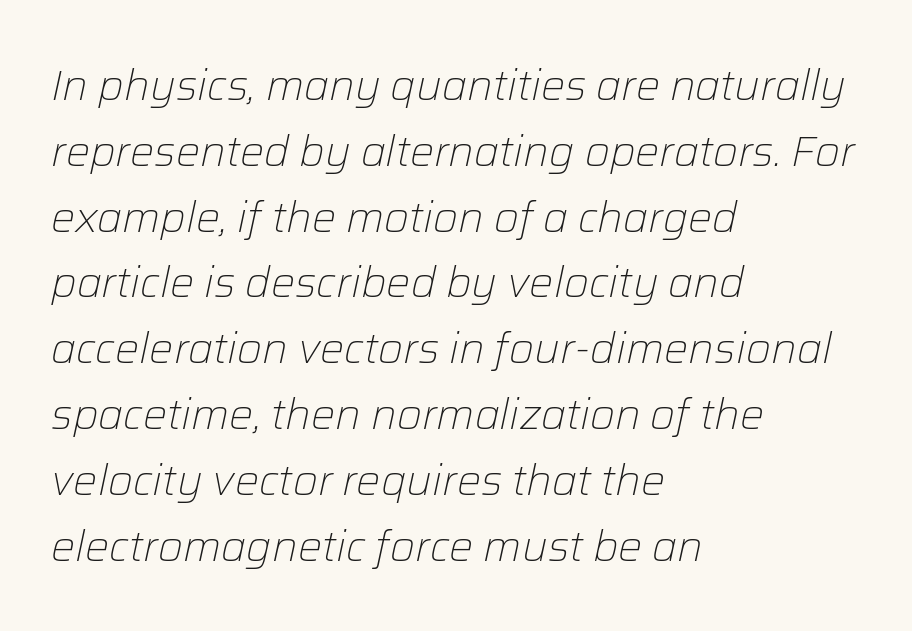
The image shows 43 px light type, italic (leaning right); set left-aligned, normal line spacing (1.53x), normal letter spacing, not underlined; low stroke contrast and a medium x-height.
